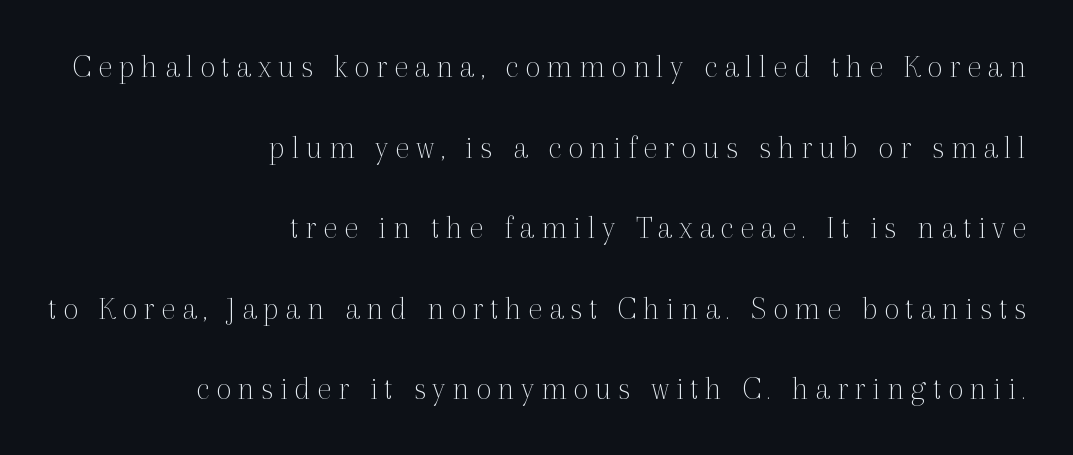
The paragraph has a hard right edge and a soft left edge. No chunkiness to these letters — they're not bold. These lines are composed in type with serifs. Honestly, there is no underline to notice here at all.
